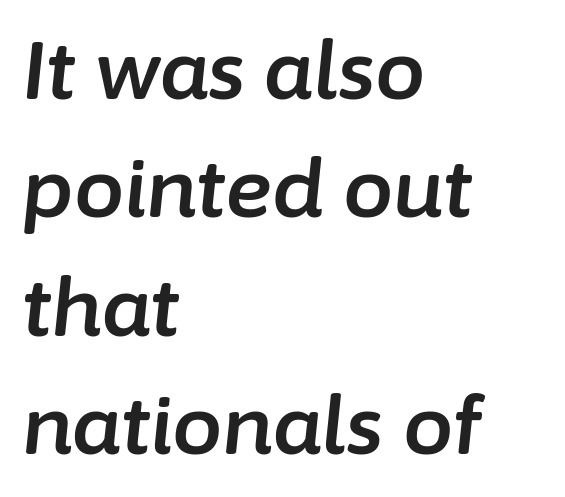
The image shows 80 px text type, italic (leaning right); set left-aligned, normal line spacing (1.48x), normal letter spacing, not underlined; low stroke contrast and a medium x-height.
